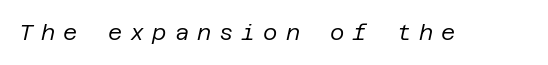
Q: Is the text bold? A: No.
Q: Is the text italic (slanted)? A: Yes, it leans right by about 12 degrees.
Q: Is the text underlined? A: No.
Q: Is the spacing between letters normal or unusually wide? A: Unusually wide.
